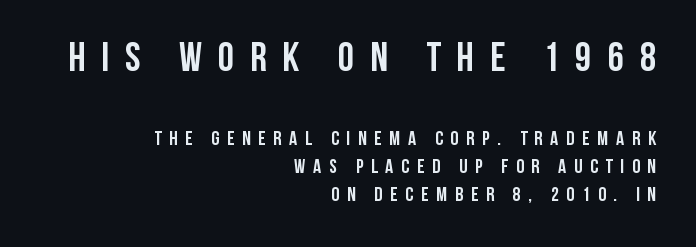
The image shows 41 px semibold, condensed sans-serif type, upright; set right-aligned, normal line spacing (1.4x), unusually wide letter spacing (+0.39 em), not underlined; the first (top) block is 2.05x larger; low stroke contrast and a large x-height.
